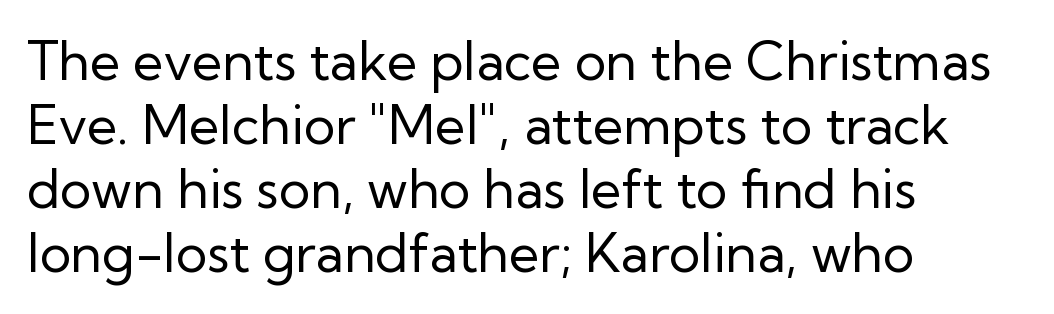
The image shows 53 px regular-weight sans-serif type, upright; set left-aligned, line spacing 1.21x, normal letter spacing, not underlined; low stroke contrast and a medium x-height.
